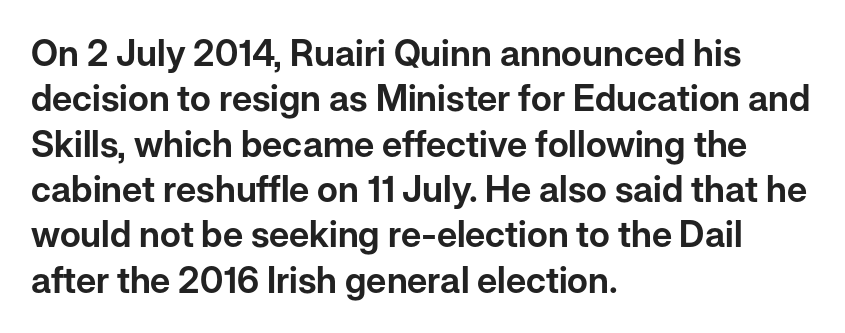
{"serif": "no", "italic": "no", "width": "normal", "stroke_contrast": "low", "x_height": "medium", "monospaced": "no", "underline": "no", "align": "left", "line_spacing": "normal", "line_spacing_ratio": 1.26, "letter_spacing": "normal", "letter_spacing_em": 0.0, "glyph_px": 36}
